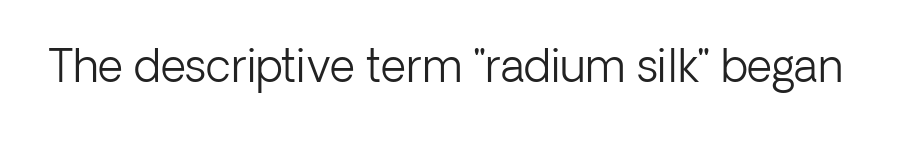
The image shows 44 px light sans-serif type, upright; set normal letter spacing, not underlined; low stroke contrast and a medium x-height.
